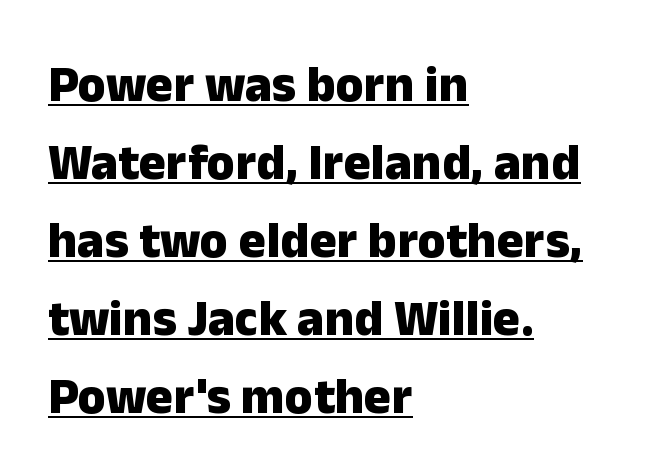
The image shows 51 px heavy sans-serif type, upright; set left-aligned, normal line spacing (1.53x), normal letter spacing, underlined; low stroke contrast and a medium x-height.
